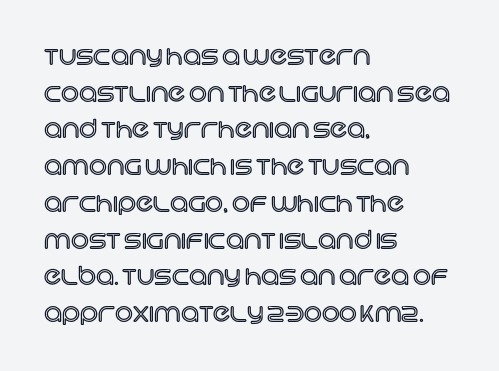
Q: Is the text italic (slanted)? A: No, it is upright.
Q: Is the text underlined? A: No.
Q: How is the paragraph aligned? A: Left-aligned.
Q: Is the spacing between letters normal or unusually wide? A: Normal.
Q: Is the spacing between lines tight, normal or loose? A: Normal.
